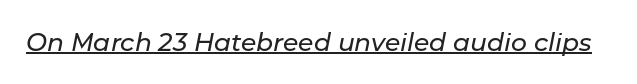
Q: Is the text italic (slanted)? A: Yes, it leans right by about 11 degrees.
Q: Is the text underlined? A: Yes.
Q: Is the spacing between letters normal or unusually wide? A: Normal.
